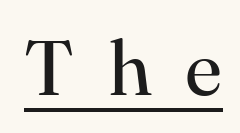
Q: Is the text bold? A: No.
Q: Is the text italic (slanted)? A: No, it is upright.
Q: Is the typeface a serif or a sans-serif typeface? A: Serif.
Q: Is the text underlined? A: Yes.
Q: Is the spacing between letters normal or unusually wide? A: Unusually wide.
Q: Width (condensed, normal, or wide)? A: Normal.
Q: Stroke contrast? A: High.
Q: x-height? A: Small.
Q: Monospaced? A: No.
